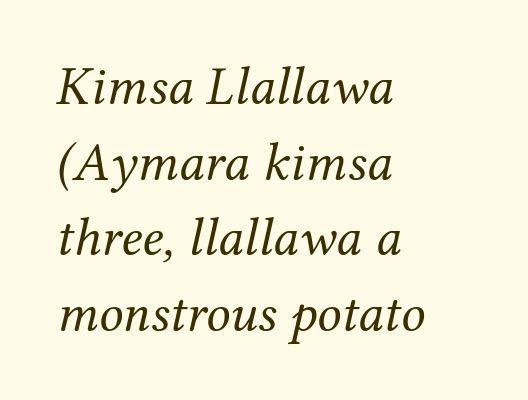
The image shows 54 px regular-weight serif type, italic (leaning right); set left-aligned, normal line spacing (1.4x), normal letter spacing, not underlined; medium stroke contrast and a medium x-height.
